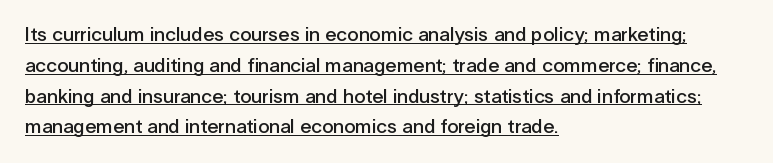
This sample keeps an unexceptional amount of space between lines. Typesetter's note: demi weight, one step under bold. The lettering is marked with a stroke running underneath it. Here the glyphs are tracked normally, forming tight word shapes. The type sits square on the baseline with zero lean. Does the copy run flush right? No — it runs flush left.
